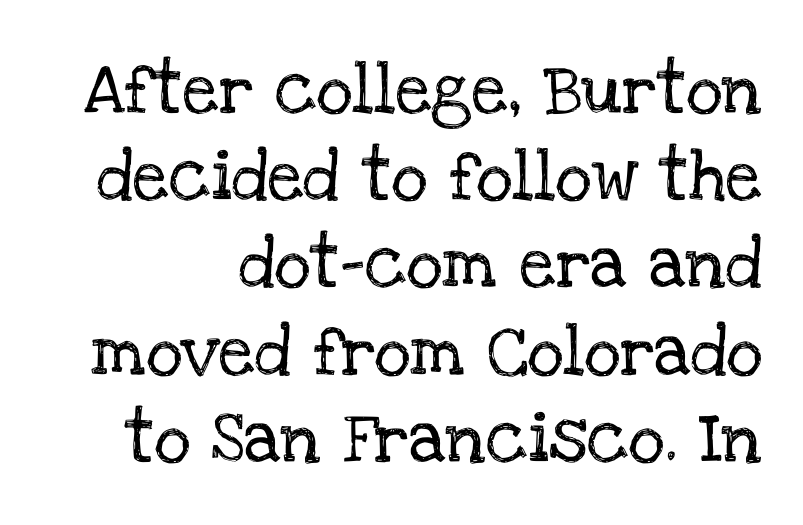
The zone under the glyphs is completely vacant. Think of a printed novel: that variable character pitch is what you see here. The typography opts for an upright posture over an oblique one. Font category for this specimen: serif.
